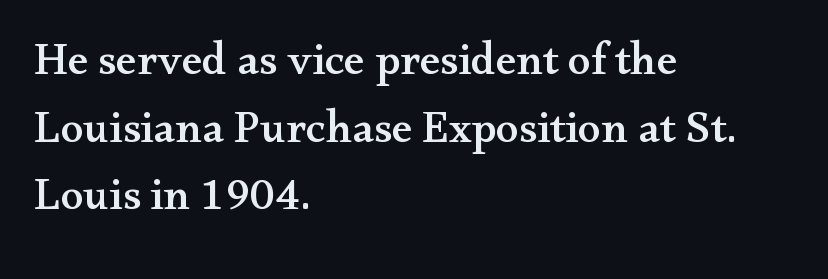
Is there any slant? The stems are plumb. This sample keeps an unexceptional amount of space between lines. The foot of each line stays bare and open. Is this a fixed-width face? No — the glyphs have proportional, varying widths. The face used here is seriffed, in the tradition of book romans. Visually the block forms a straight wall on the left and a jagged coastline on the right.
